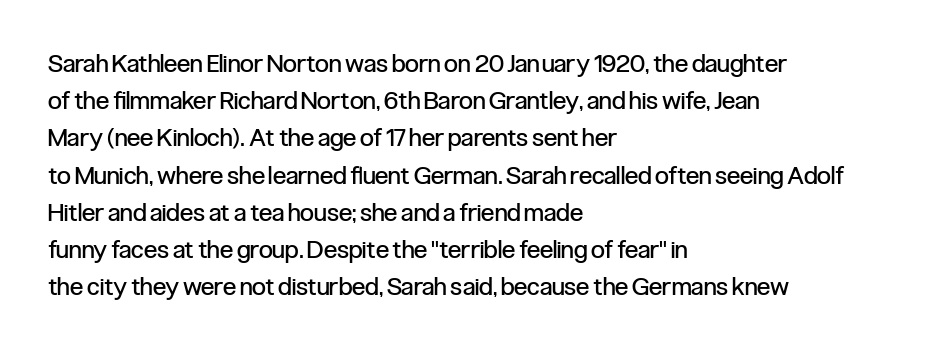
{"italic": "no", "bold": "no", "underline": "no", "align": "left", "line_spacing": "normal", "line_spacing_ratio": 1.49, "letter_spacing": "normal", "letter_spacing_em": 0.0, "glyph_px": 25}
